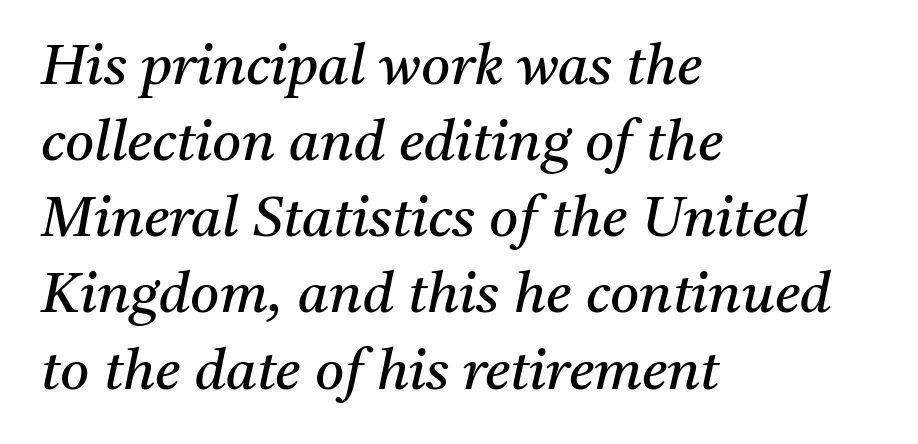
Tracking here is standard; glyphs follow each other at the usual distance. Character widths vary here, with narrow letters taking less room than wide ones. The string is rendered with underlining switched off. Is this a sans? No — the strokes have serifs.
